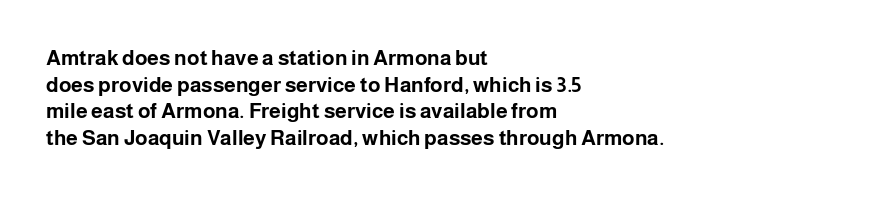
The image shows 21 px bold type, upright; set left-aligned, normal line spacing (1.27x), normal letter spacing, not underlined.
